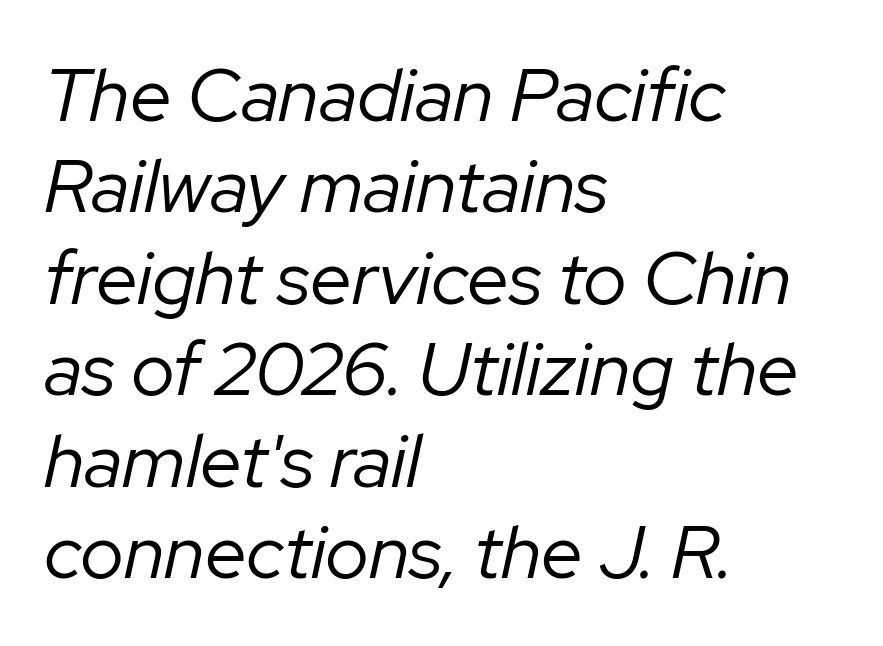
The image shows 75 px regular-weight type, italic (leaning right); set left-aligned, line spacing 1.22x, normal letter spacing, not underlined; low stroke contrast and a medium x-height.
